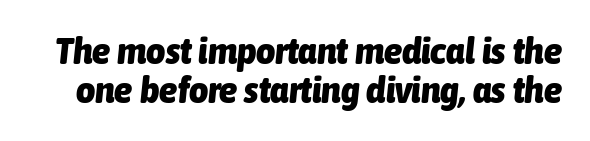
Note the varied advance widths — an 'i' is clearly narrower than an 'm'. Leading: reduced. It's the slanting kind of type. These lines carry a lot of weight — the face is fully bold.
